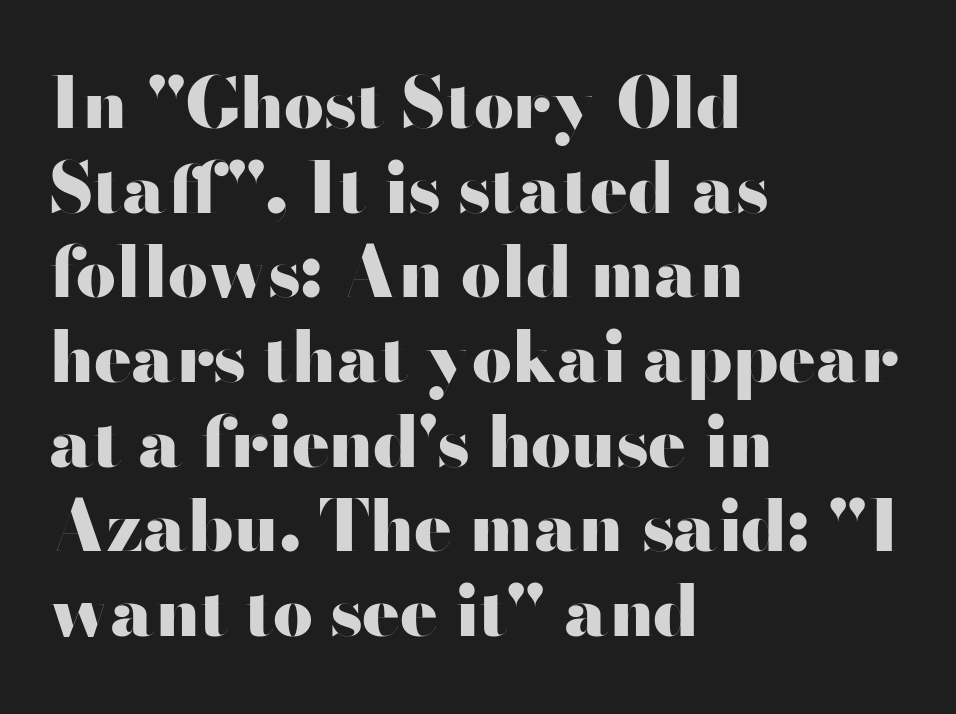
The image shows 70 px heavy, wide sans-serif type, upright; set left-aligned, line spacing 1.21x, normal letter spacing, not underlined; high stroke contrast and a small x-height.
